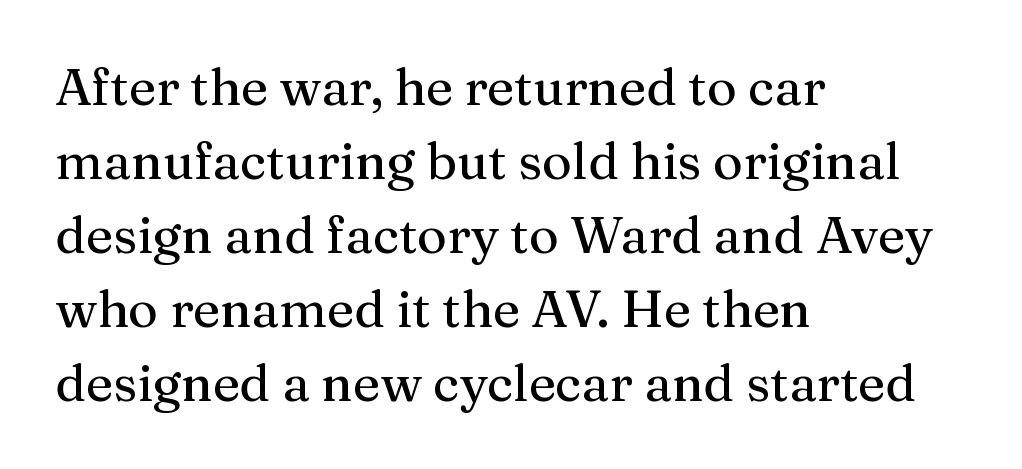
Small tapered or slab feet sit at the stroke ends, so this counts as serif. The passage shown stacks its lines at a standard gap. A typesetter would call this zero additional tracking. Each letter keeps its own natural width here, so spacing adapts to shape. Do the letters lean? They stand straight.
